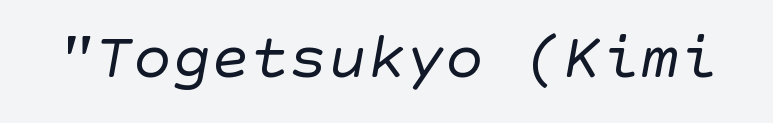
Q: Is the text bold? A: No.
Q: Is the typeface a serif or a sans-serif typeface? A: Sans-serif.
Q: Is the text underlined? A: No.
Q: Is the spacing between letters normal or unusually wide? A: Normal.
Q: Width (condensed, normal, or wide)? A: Normal.
Q: Stroke contrast? A: Low.
Q: x-height? A: Large.
